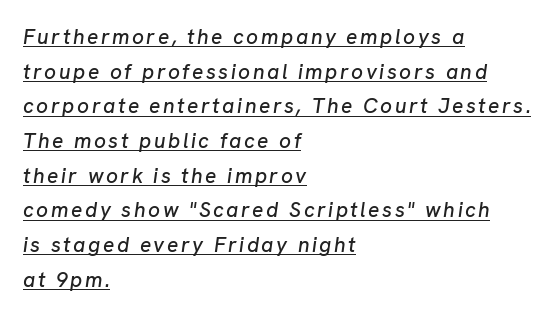
{"italic": "yes", "lean": "right", "slant_degrees": 8, "underline": "yes", "align": "left", "line_spacing": "normal", "line_spacing_ratio": 1.65, "glyph_px": 21}
